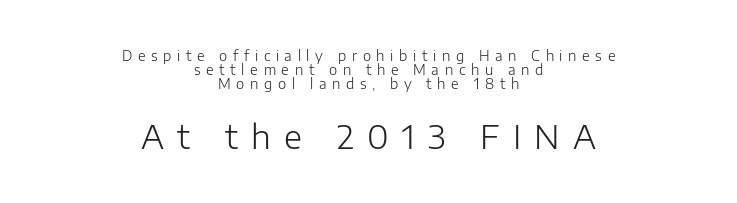
Caption: expanded tracking, letters set apart. Classification — sans serif. Any mark beneath the type? The region is blank. Unbolded letterforms with no extra heft. Varying glyph widths throughout — classic text-font behaviour. The passage is arranged like a title page — every line centered.
